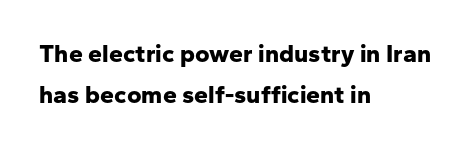
Letters rest on an invisible, unmarked baseline. This sample uses plain, unmodified letter spacing. Summary of weight: heavy, a full bold. This sample keeps an unexceptional amount of space between lines.
